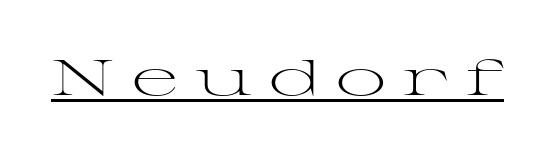
Q: Is the text bold? A: No.
Q: Is the text italic (slanted)? A: No, it is upright.
Q: Is the typeface a serif or a sans-serif typeface? A: Serif.
Q: Is the text underlined? A: Yes.
Q: Is the spacing between letters normal or unusually wide? A: Unusually wide.
Q: Width (condensed, normal, or wide)? A: Wide.
Q: Stroke contrast? A: Medium.
Q: x-height? A: Medium.
Q: Monospaced? A: No.
